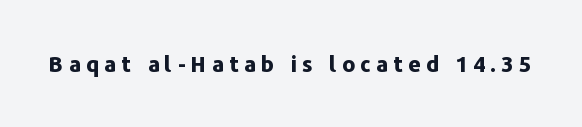
The passage shown has open, widely tracked lettering throughout. A clean baseline with only descenders dipping below it. The sample has been set heavy, in full bold. Posture: straight, roman, zero tilt.
